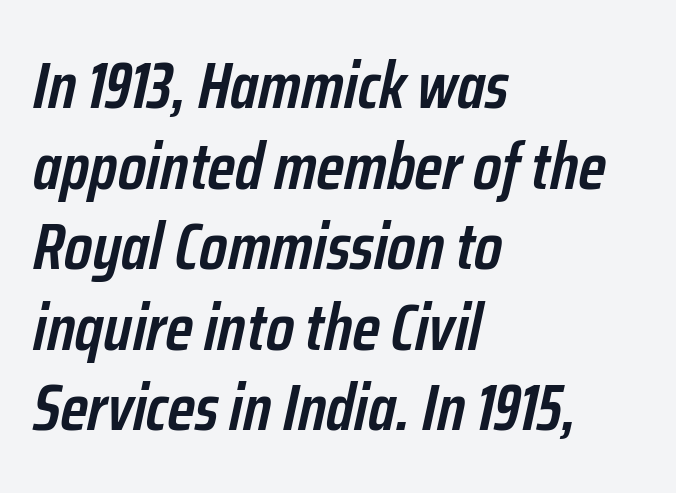
Q: Is the text bold? A: Semi-bold.
Q: Is the text italic (slanted)? A: Yes, it leans right by about 12 degrees.
Q: Is the text underlined? A: No.
Q: How is the paragraph aligned? A: Left-aligned.
Q: Is the spacing between letters normal or unusually wide? A: Normal.
Q: Width (condensed, normal, or wide)? A: Condensed.
Q: Stroke contrast? A: Low.
Q: x-height? A: Medium.
Q: Monospaced? A: No.
